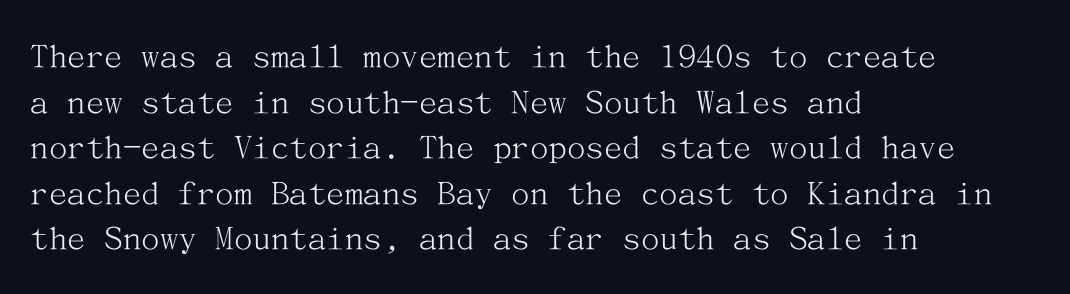
The image shows 37 px light serif type, upright; set left-aligned, line spacing 1.23x, normal letter spacing, not underlined; medium stroke contrast and a medium x-height.
